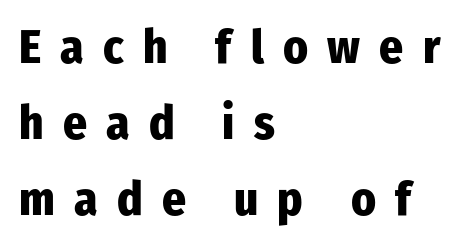
Typesetter's note: full bold, strokes at maximum text heaviness. The lines in this sample share a left origin and differ only in where they stop. The words here are not underlined. You could not count columns in this text — the font is proportionally spaced. Ordinary non-slanted type is in use. Normally led — the rows are evenly, conventionally spaced.
